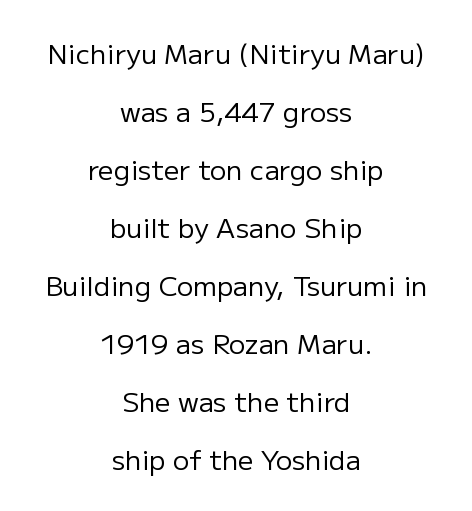
The image shows 27 px text type, upright; set centered, loose line spacing (2.15x), normal letter spacing, not underlined.
